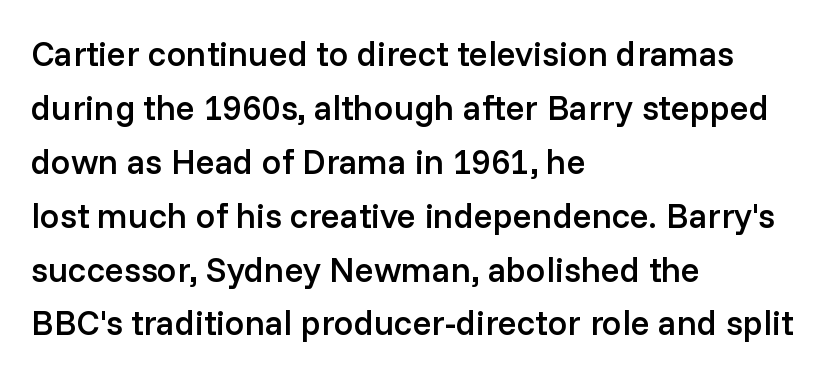
Q: Is the text bold? A: Semi-bold.
Q: Is the text italic (slanted)? A: No, it is upright.
Q: Is the typeface a serif or a sans-serif typeface? A: Sans-serif.
Q: Is the text underlined? A: No.
Q: How is the paragraph aligned? A: Left-aligned.
Q: Is the spacing between letters normal or unusually wide? A: Normal.
Q: Is the spacing between lines tight, normal or loose? A: Normal.
Q: Width (condensed, normal, or wide)? A: Normal.
Q: Stroke contrast? A: Low.
Q: x-height? A: Medium.
Q: Monospaced? A: No.
